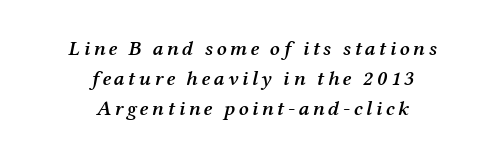
Q: Is the text bold? A: Semi-bold.
Q: Is the text italic (slanted)? A: Yes, it leans right by about 12 degrees.
Q: Is the text underlined? A: No.
Q: How is the paragraph aligned? A: Centered.
Q: Is the spacing between lines tight, normal or loose? A: Normal.
